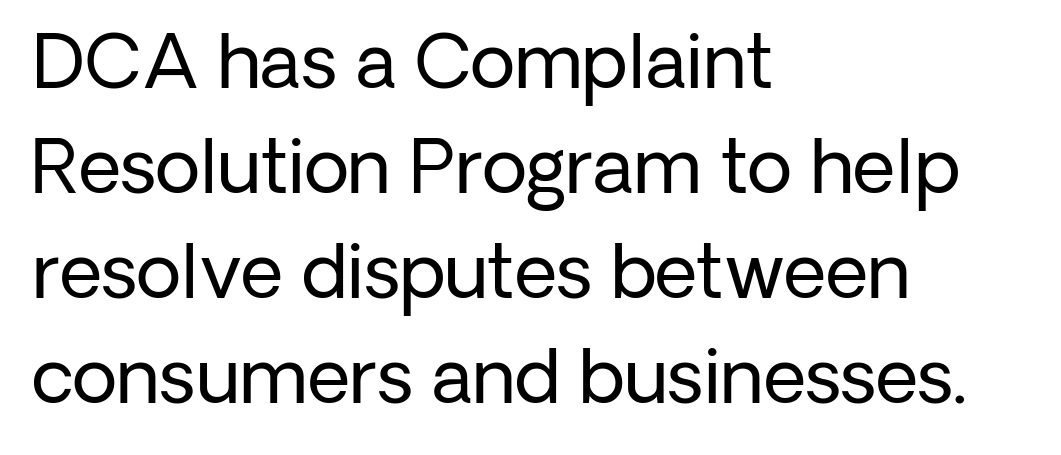
The image shows 74 px regular-weight sans-serif type, upright; set left-aligned, normal line spacing (1.42x), normal letter spacing, not underlined; low stroke contrast and a medium x-height.
